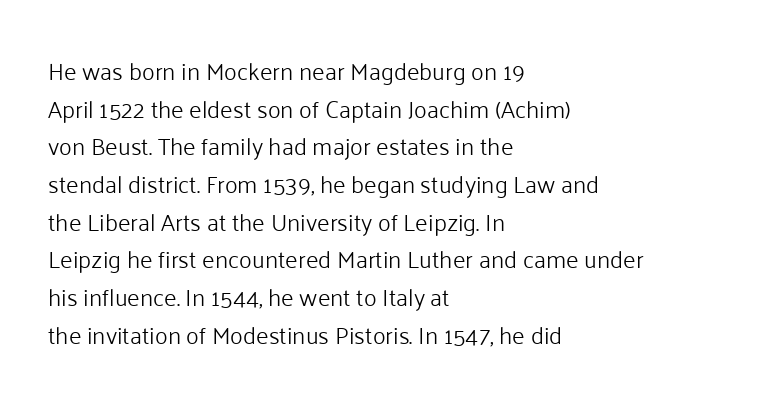
{"italic": "no", "bold": "no", "underline": "no", "align": "left", "line_spacing": "normal", "line_spacing_ratio": 1.57, "letter_spacing": "normal", "letter_spacing_em": 0.0, "glyph_px": 24}
